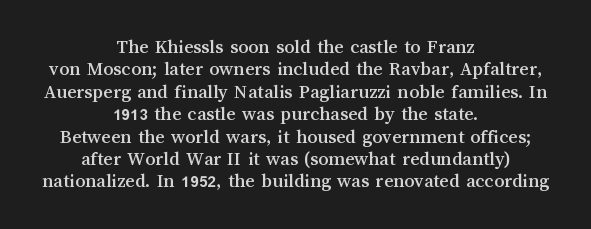
{"italic": "no", "underline": "no", "align": "center", "line_spacing": "tight", "line_spacing_ratio": 1.12, "letter_spacing": "normal", "letter_spacing_em": 0.0, "glyph_px": 20}
